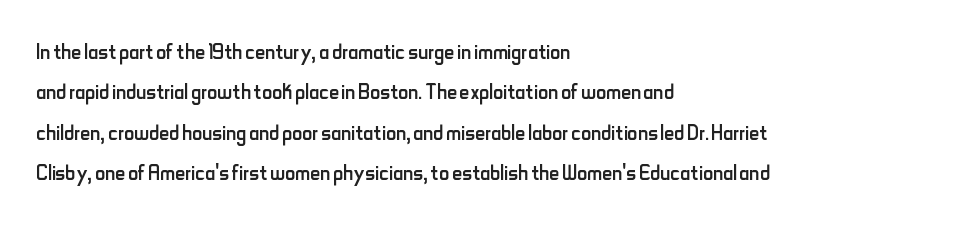
{"serif": "no", "italic": "no", "bold": "no", "weight": "regular", "width": "condensed", "stroke_contrast": "low", "x_height": "small", "monospaced": "no", "underline": "no", "align": "left", "line_spacing": "normal", "line_spacing_ratio": 1.44, "letter_spacing": "normal", "letter_spacing_em": 0.0, "glyph_px": 28}
